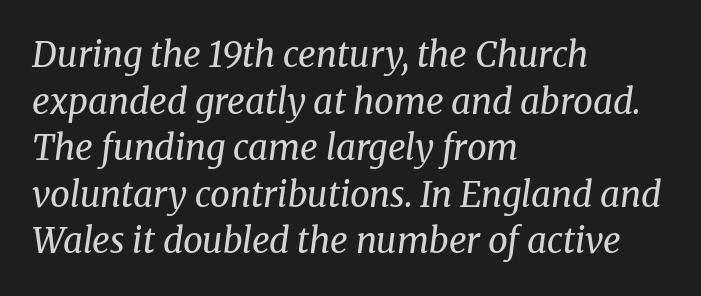
Is this a fixed-width face? No — the glyphs have proportional, varying widths. Check under the words: just untouched page. The typesetter chose a ragged-right arrangement here. Emphasis-style slanted type is in use.
